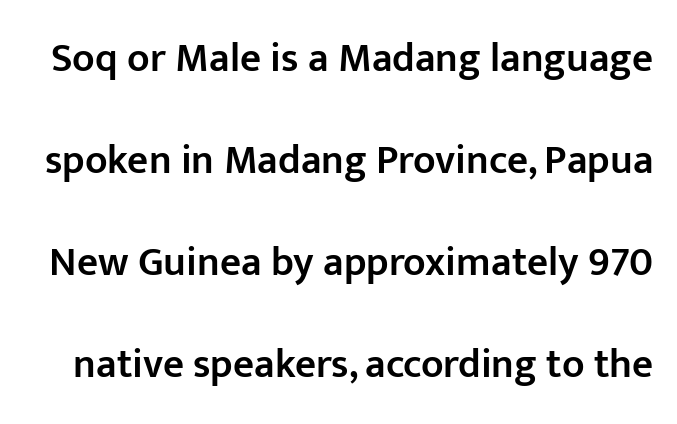
The image shows 41 px semibold sans-serif type, upright; set loose line spacing (2.49x), normal letter spacing, not underlined; low stroke contrast and a medium x-height.
